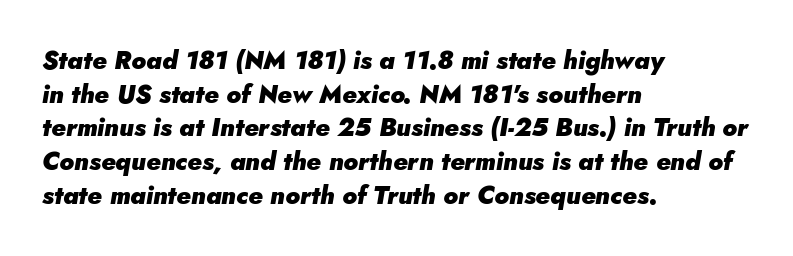
The image shows 25 px bold type, italic (leaning right); set left-aligned, normal line spacing (1.35x), normal letter spacing, not underlined.
